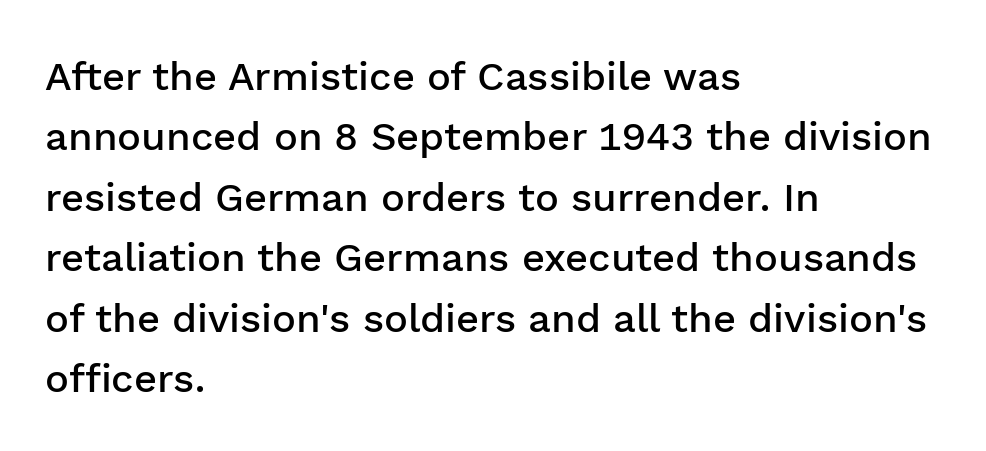
Q: Is the text bold? A: Semi-bold.
Q: Is the text italic (slanted)? A: No, it is upright.
Q: Is the typeface a serif or a sans-serif typeface? A: Sans-serif.
Q: Is the text underlined? A: No.
Q: How is the paragraph aligned? A: Left-aligned.
Q: Is the spacing between letters normal or unusually wide? A: Normal.
Q: Is the spacing between lines tight, normal or loose? A: Normal.
Q: Width (condensed, normal, or wide)? A: Normal.
Q: Stroke contrast? A: Low.
Q: x-height? A: Medium.
Q: Monospaced? A: No.
